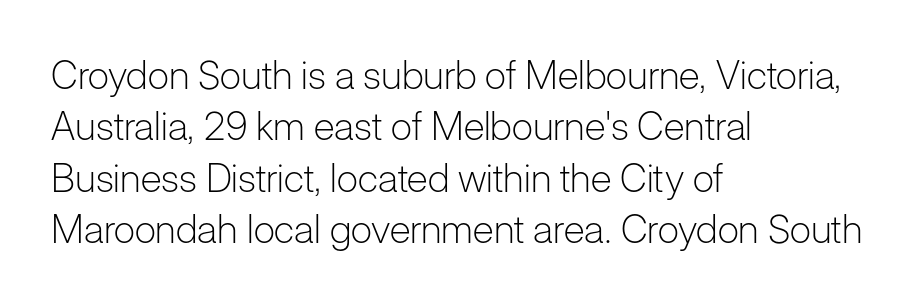
{"serif": "no", "italic": "no", "bold": "no", "weight": "light", "width": "normal", "stroke_contrast": "low", "x_height": "medium", "monospaced": "no", "underline": "no", "align": "left", "line_spacing": "normal", "line_spacing_ratio": 1.32, "letter_spacing": "normal", "letter_spacing_em": 0.0, "glyph_px": 39}
